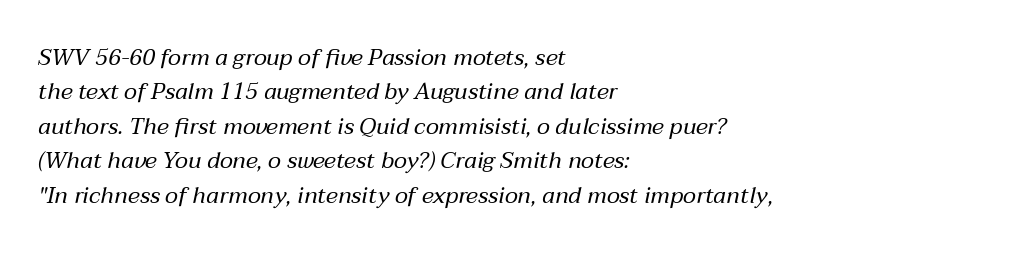
The image shows 23 px text type, italic (leaning right); set left-aligned, normal line spacing (1.5x), normal letter spacing, not underlined.
